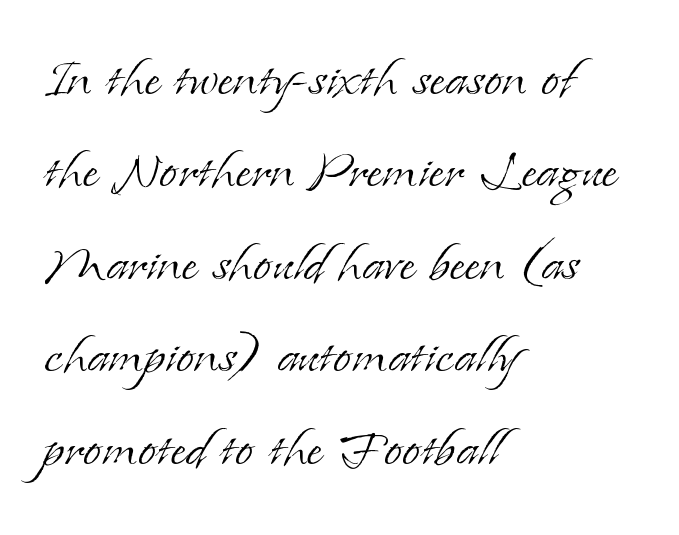
Descenders are the only things crossing below the line. These lines stack with their left ends in a neat column. The weight tops out at a normal text grade. Are there feet on the stems? There are — it's a serif. Honestly, the row spacing looks completely unremarkable.
